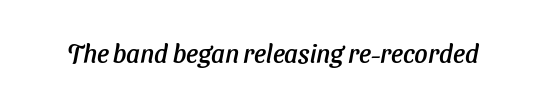
The image shows 26 px text type, italic (leaning right); set normal letter spacing, not underlined.
